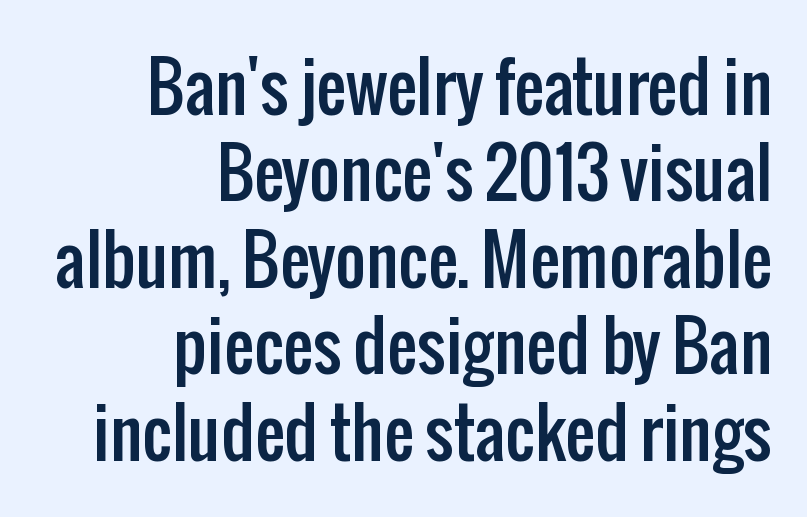
Q: Is the text italic (slanted)? A: No, it is upright.
Q: Is the typeface a serif or a sans-serif typeface? A: Sans-serif.
Q: Is the text underlined? A: No.
Q: How is the paragraph aligned? A: Right-aligned.
Q: Is the spacing between letters normal or unusually wide? A: Normal.
Q: Is the spacing between lines tight, normal or loose? A: Normal.
Q: Width (condensed, normal, or wide)? A: Condensed.
Q: Stroke contrast? A: Low.
Q: x-height? A: Medium.
Q: Monospaced? A: No.
